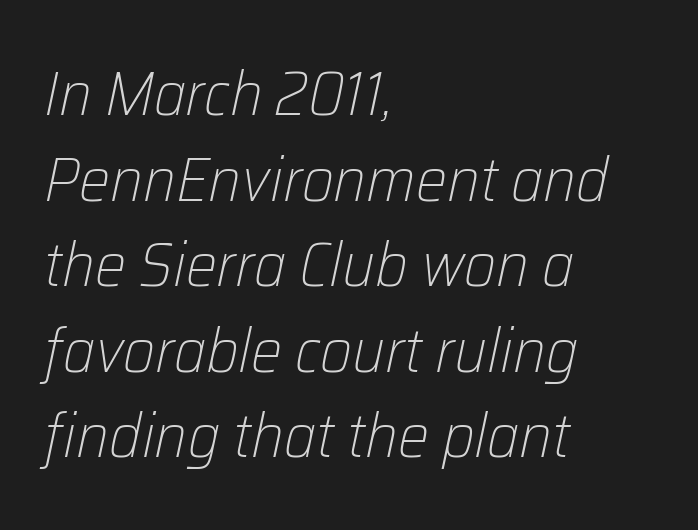
Q: Is the text bold? A: No.
Q: Is the text italic (slanted)? A: Yes, it leans right by about 12 degrees.
Q: Is the text underlined? A: No.
Q: How is the paragraph aligned? A: Left-aligned.
Q: Is the spacing between letters normal or unusually wide? A: Normal.
Q: Is the spacing between lines tight, normal or loose? A: Normal.
Q: Width (condensed, normal, or wide)? A: Normal.
Q: Stroke contrast? A: Low.
Q: x-height? A: Medium.
Q: Monospaced? A: No.
